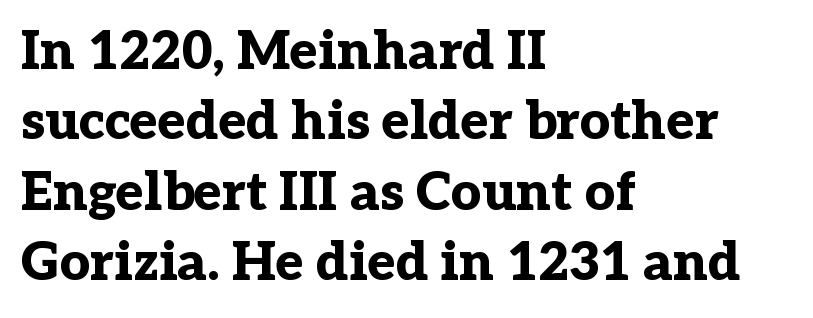
The image shows 53 px bold serif type, upright; set left-aligned, normal line spacing (1.33x), normal letter spacing, not underlined; low stroke contrast and a medium x-height.
